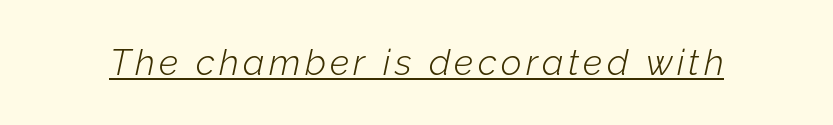
The image shows 36 px light type, italic (leaning right); set underlined; low stroke contrast and a medium x-height.
